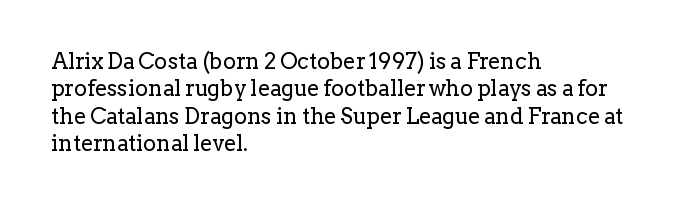
{"italic": "no", "bold": "no", "underline": "no", "align": "left", "line_spacing": "normal", "line_spacing_ratio": 1.25, "letter_spacing": "normal", "letter_spacing_em": 0.0, "glyph_px": 22}
